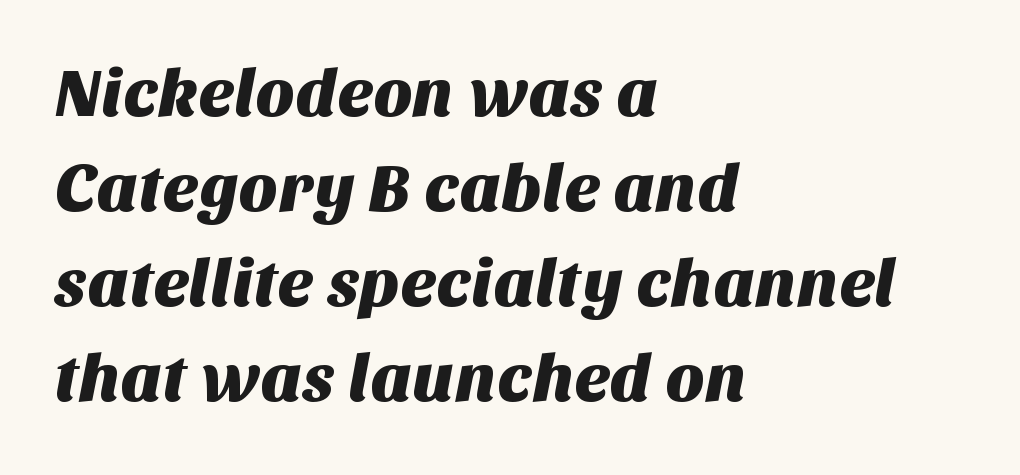
The rendering uses natural spacing where letterforms have individual widths. These lines are composed in type without serifs. Vertically, the passage feels balanced, rows spaced as you'd expect. These lines are set flush left with a ragged right edge. How are the letters spaced? Ordinarily, with no added tracking. Underlining? Definitely not there.
